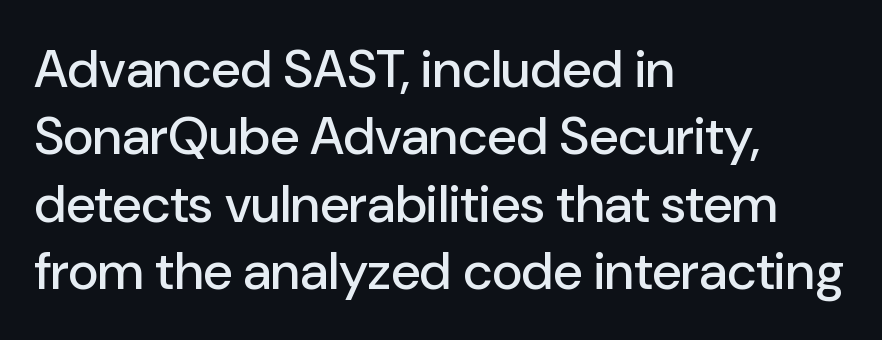
The image shows 53 px sans-serif type, upright; set left-aligned, normal line spacing (1.27x), normal letter spacing, not underlined; low stroke contrast and a medium x-height.
